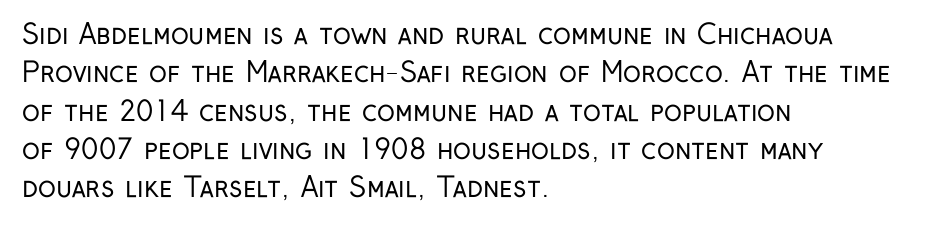
Q: Is the text bold? A: No.
Q: Is the text italic (slanted)? A: No, it is upright.
Q: Is the text underlined? A: No.
Q: How is the paragraph aligned? A: Left-aligned.
Q: Is the spacing between letters normal or unusually wide? A: Normal.
Q: Is the spacing between lines tight, normal or loose? A: Normal.
